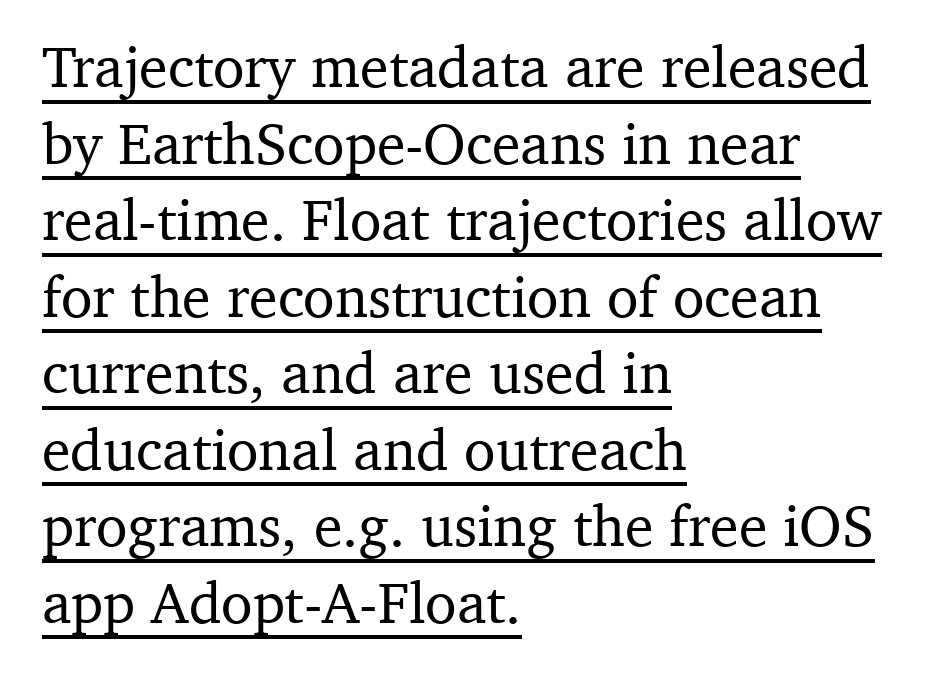
{"serif": "yes", "italic": "no", "width": "normal", "stroke_contrast": "medium", "x_height": "medium", "monospaced": "no", "underline": "yes", "align": "left", "line_spacing": "normal", "line_spacing_ratio": 1.32, "letter_spacing": "normal", "letter_spacing_em": 0.0, "glyph_px": 58}
